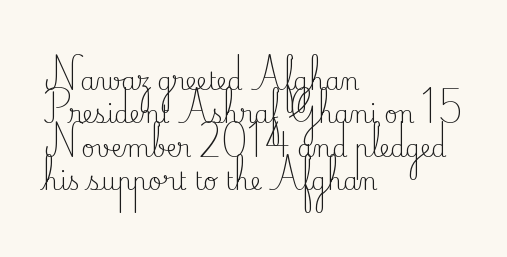
The image shows 24 px text type, upright; set left-aligned, normal line spacing (1.39x), normal letter spacing, not underlined.
